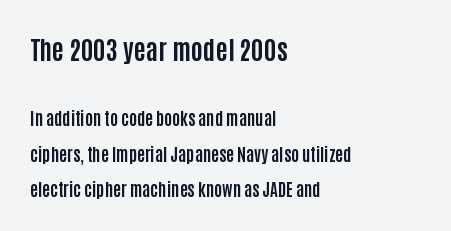
Q: Is the text bold? A: Yes.
Q: Is the text italic (slanted)? A: No, it is upright.
Q: Is the text underlined? A: No.
Q: How is the paragraph aligned? A: Left-aligned.
Q: Is the spacing between letters normal or unusually wide? A: Normal.
Q: Is the spacing between lines tight, normal or loose? A: Loose.
Q: Which block of text is set in a larger size, the first (top) or the second (bottom)? A: The first (top) one.
